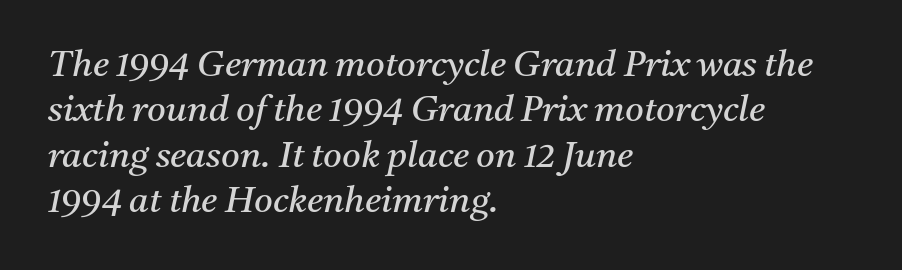
Underlining? Definitely not there. What kind of face is this? One with serifs. Characters follow at the spacing the type designer built in. Vertical spacing — default.
